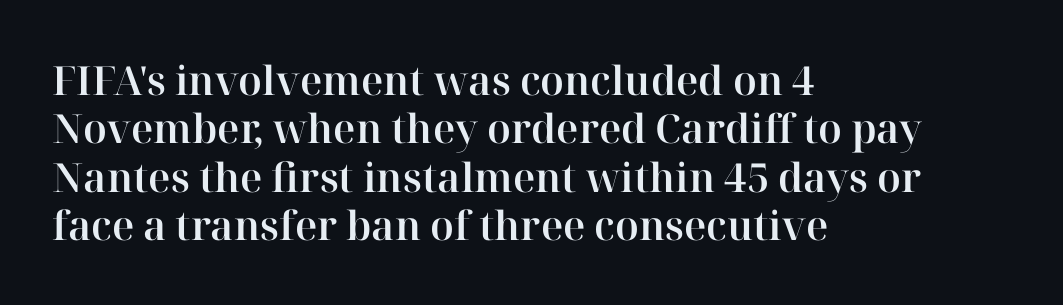
The image shows 40 px serif type, upright; set left-aligned, line spacing 1.21x, normal letter spacing, not underlined; high stroke contrast and a medium x-height.
